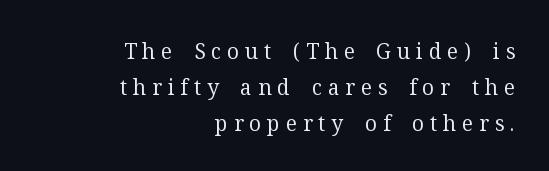
{"italic": "no", "bold": "no", "underline": "no", "align": "right", "line_spacing_ratio": 1.71, "letter_spacing": "wide", "letter_spacing_em": 0.28, "glyph_px": 21}
